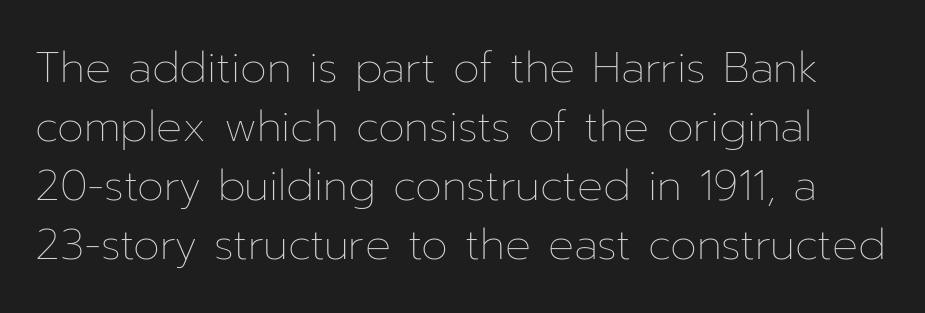
The image shows 43 px thin type, upright; set normal line spacing (1.37x), normal letter spacing, not underlined; low stroke contrast and a medium x-height.
